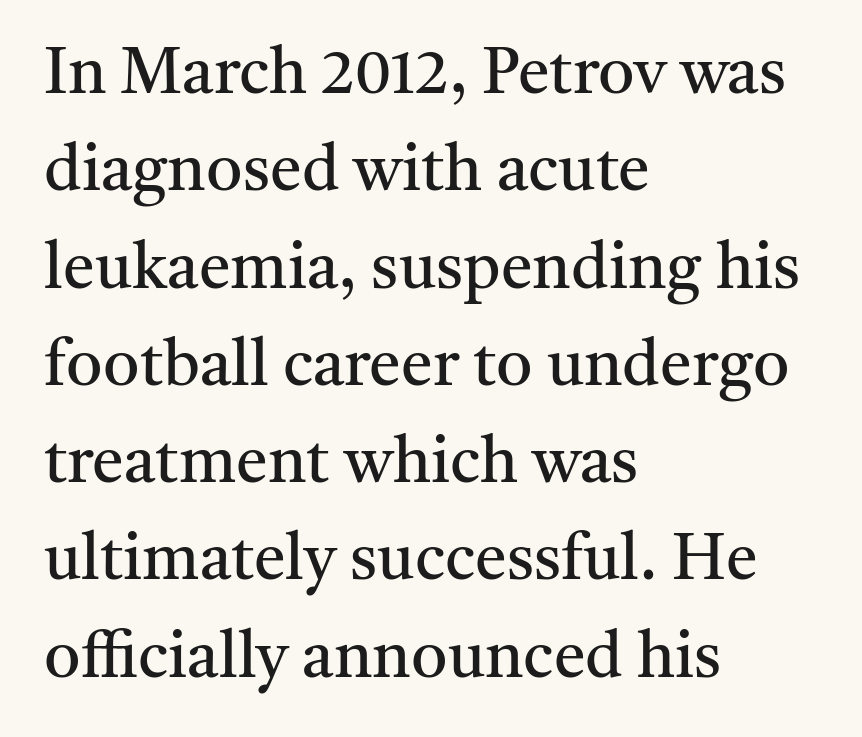
Characters follow at the spacing the type designer built in. Note: serifs present on the glyphs. The face looks like a standard text weight, possibly lighter. The setting favours the left margin, as ordinary paragraphs usually do. Every character sits straight up, as roman type does.
